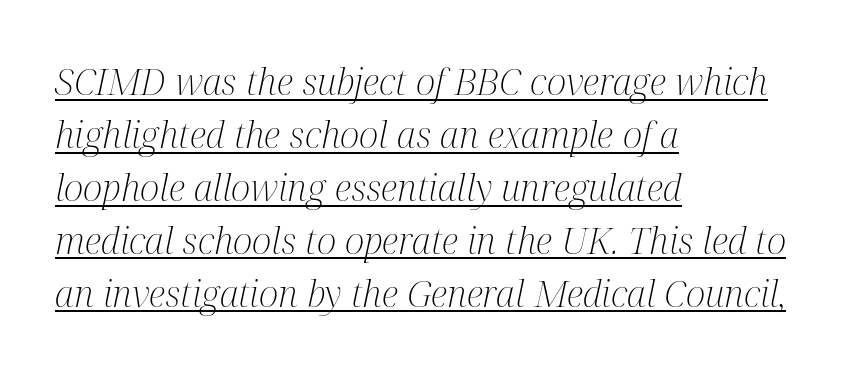
{"serif": "yes", "italic": "yes", "lean": "right", "slant_degrees": 12, "bold": "no", "weight": "light", "width": "condensed", "stroke_contrast": "medium", "x_height": "medium", "monospaced": "no", "underline": "yes", "align": "left", "line_spacing": "normal", "line_spacing_ratio": 1.43, "letter_spacing": "normal", "letter_spacing_em": 0.0, "glyph_px": 37}
